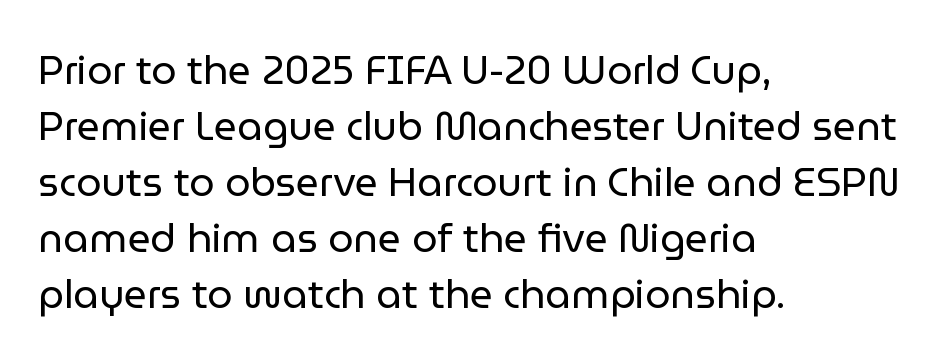
{"serif": "no", "italic": "no", "bold": "no", "weight": "regular", "width": "normal", "stroke_contrast": "low", "x_height": "medium", "monospaced": "no", "underline": "no", "align": "left", "line_spacing": "normal", "line_spacing_ratio": 1.4, "letter_spacing": "normal", "letter_spacing_em": 0.0, "glyph_px": 40}
